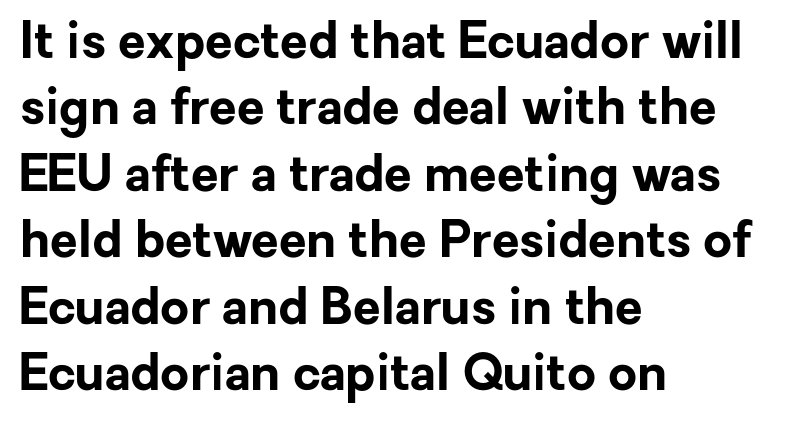
Q: Is the text bold? A: Yes.
Q: Is the text italic (slanted)? A: No, it is upright.
Q: Is the typeface a serif or a sans-serif typeface? A: Sans-serif.
Q: Is the text underlined? A: No.
Q: How is the paragraph aligned? A: Left-aligned.
Q: Is the spacing between letters normal or unusually wide? A: Normal.
Q: Is the spacing between lines tight, normal or loose? A: Normal.
Q: Width (condensed, normal, or wide)? A: Normal.
Q: Stroke contrast? A: Low.
Q: x-height? A: Medium.
Q: Monospaced? A: No.
